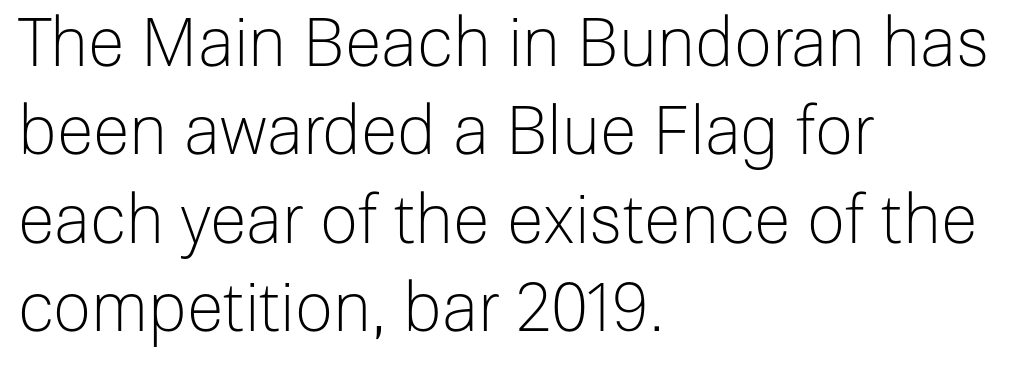
{"serif": "no", "italic": "no", "bold": "no", "weight": "light", "width": "normal", "stroke_contrast": "low", "x_height": "medium", "monospaced": "no", "underline": "no", "align": "left", "line_spacing": "normal", "line_spacing_ratio": 1.32, "letter_spacing": "normal", "letter_spacing_em": 0.0, "glyph_px": 67}
